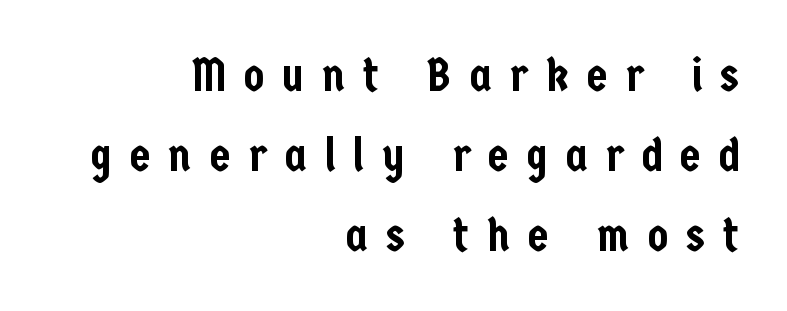
The image shows 47 px condensed sans-serif type, upright; set right-aligned, normal line spacing (1.7x), unusually wide letter spacing (+0.38 em), not underlined; low stroke contrast and a medium x-height.
